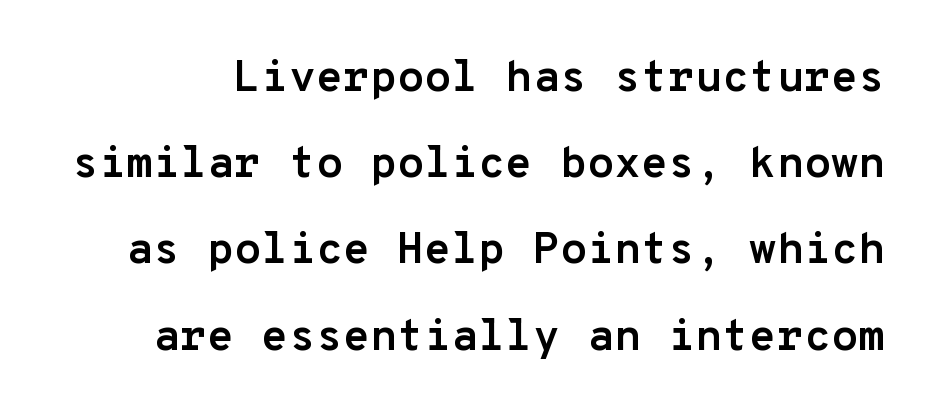
{"serif": "no", "italic": "no", "bold": "yes", "weight": "semibold", "width": "normal", "stroke_contrast": "low", "x_height": "medium", "monospaced": "yes", "underline": "no", "line_spacing": "loose", "line_spacing_ratio": 1.96, "letter_spacing": "normal", "letter_spacing_em": 0.0, "glyph_px": 44}
